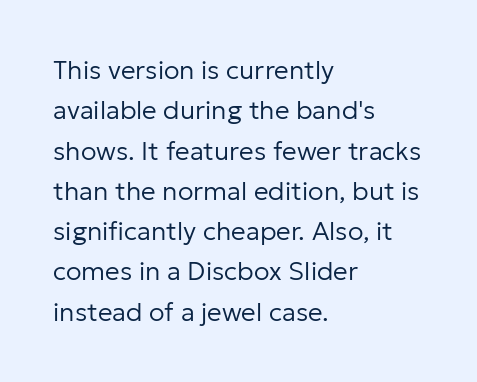
Q: Is the text bold? A: No.
Q: Is the text italic (slanted)? A: No, it is upright.
Q: Is the text underlined? A: No.
Q: How is the paragraph aligned? A: Left-aligned.
Q: Is the spacing between letters normal or unusually wide? A: Normal.
Q: Is the spacing between lines tight, normal or loose? A: Normal.
